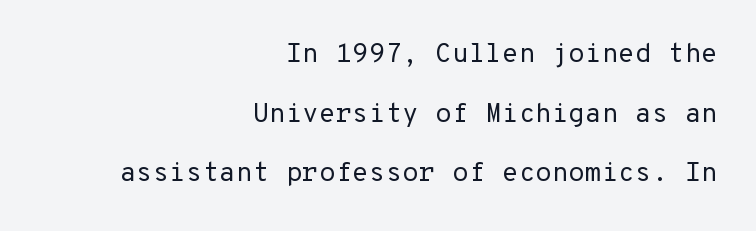
The strokes are not fattened; the text isn't bold. Teacher's note: observe the even right margin — that is flush-right alignment. In terms of posture, this sample is upright. Standard letterfit; no display-style spreading of the glyphs. The lines are spread far apart with generous leading. This rendering features lettering with no underline.
